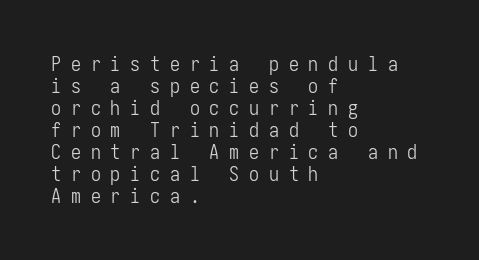
Q: Is the text bold? A: No.
Q: Is the text italic (slanted)? A: No, it is upright.
Q: Is the text underlined? A: No.
Q: How is the paragraph aligned? A: Left-aligned.
Q: Is the spacing between letters normal or unusually wide? A: Unusually wide.
Q: Is the spacing between lines tight, normal or loose? A: Tight.
